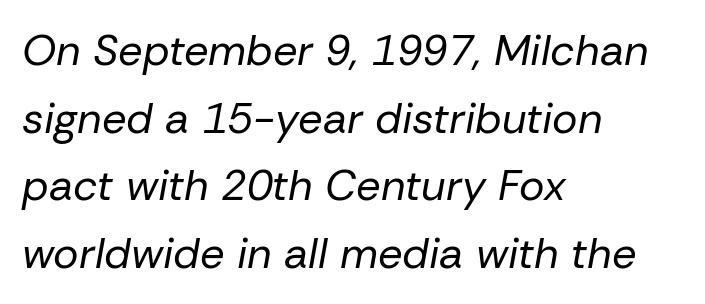
{"italic": "yes", "lean": "right", "slant_degrees": 10, "bold": "no", "weight": "regular", "width": "normal", "stroke_contrast": "low", "x_height": "medium", "monospaced": "no", "underline": "no", "align": "left", "line_spacing": "normal", "line_spacing_ratio": 1.57, "letter_spacing": "normal", "letter_spacing_em": 0.0, "glyph_px": 43}
